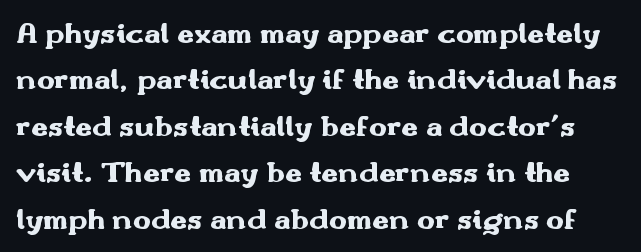
{"serif": "no", "italic": "no", "bold": "yes", "weight": "heavy", "width": "wide", "stroke_contrast": "medium", "x_height": "small", "monospaced": "no", "underline": "no", "line_spacing": "normal", "line_spacing_ratio": 1.55, "letter_spacing": "normal", "letter_spacing_em": 0.0, "glyph_px": 30}
